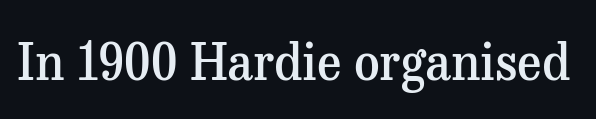
How heavy is the stroke? Medium-heavy — a semibold, shy of bold. Short note: letters normally spaced. This sample uses an upright cut, with every glyph sitting square on the baseline. Honestly, there is no underline to notice here at all. The face used here is proportionally spaced, like ordinary book or web type. You can tell from the footed stems that serif type was used.
